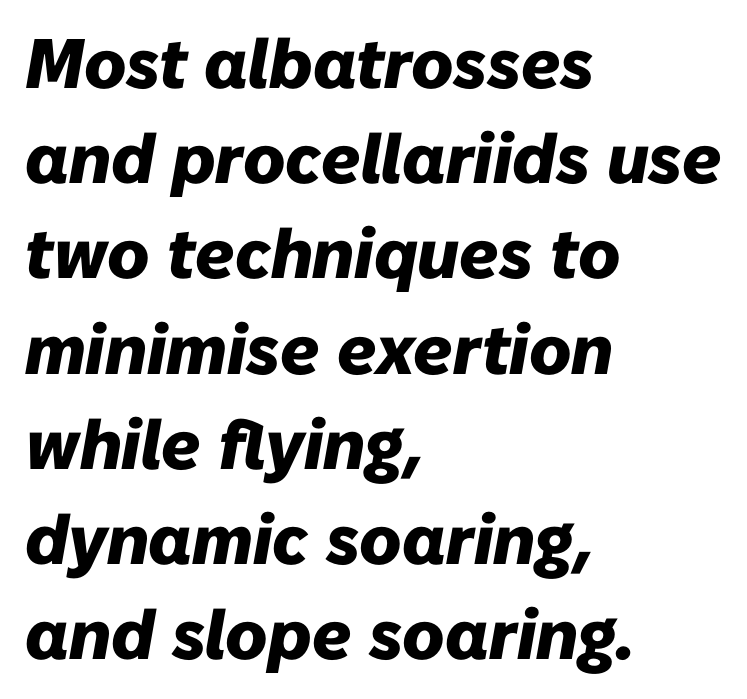
Q: Is the text bold? A: Yes.
Q: Is the text italic (slanted)? A: Yes, it leans right by about 10 degrees.
Q: Is the text underlined? A: No.
Q: How is the paragraph aligned? A: Left-aligned.
Q: Is the spacing between letters normal or unusually wide? A: Normal.
Q: Is the spacing between lines tight, normal or loose? A: Normal.
Q: Width (condensed, normal, or wide)? A: Normal.
Q: Stroke contrast? A: Low.
Q: x-height? A: Medium.
Q: Monospaced? A: No.
